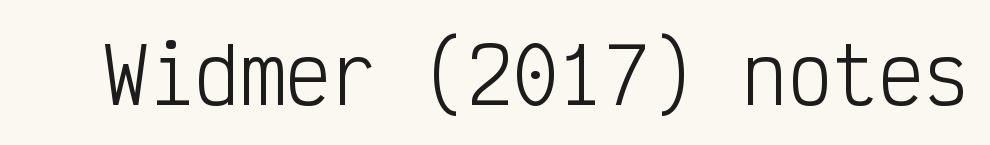
{"serif": "no", "italic": "no", "bold": "no", "weight": "light", "width": "condensed", "stroke_contrast": "low", "x_height": "medium", "monospaced": "yes", "underline": "no", "letter_spacing": "normal", "letter_spacing_em": 0.0, "glyph_px": 76}
